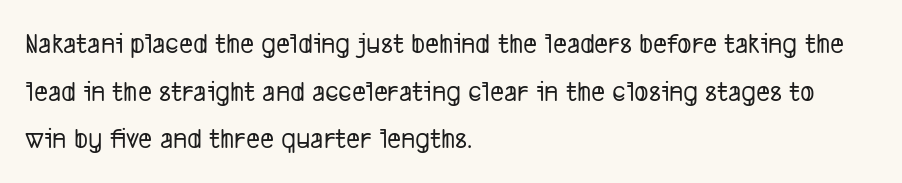
{"serif": "no", "width": "condensed", "stroke_contrast": "low", "x_height": "medium", "monospaced": "no", "underline": "no", "align": "left", "line_spacing": "normal", "line_spacing_ratio": 1.59, "letter_spacing": "normal", "letter_spacing_em": 0.0, "glyph_px": 30}
